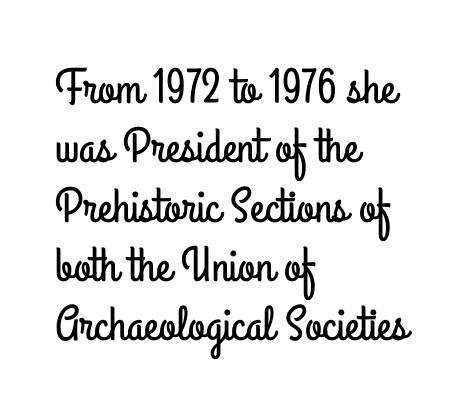
Q: Is the text italic (slanted)? A: No, it is upright.
Q: Is the typeface a serif or a sans-serif typeface? A: Sans-serif.
Q: Is the text underlined? A: No.
Q: How is the paragraph aligned? A: Left-aligned.
Q: Is the spacing between letters normal or unusually wide? A: Normal.
Q: Width (condensed, normal, or wide)? A: Condensed.
Q: Stroke contrast? A: Low.
Q: x-height? A: Small.
Q: Monospaced? A: No.
